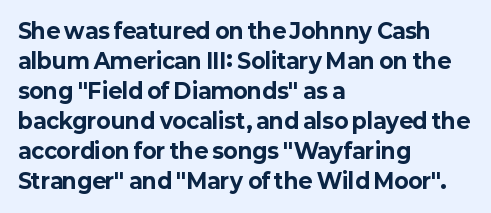
Q: Is the text bold? A: Yes.
Q: Is the text italic (slanted)? A: No, it is upright.
Q: Is the text underlined? A: No.
Q: How is the paragraph aligned? A: Left-aligned.
Q: Is the spacing between letters normal or unusually wide? A: Normal.
Q: Is the spacing between lines tight, normal or loose? A: Normal.
